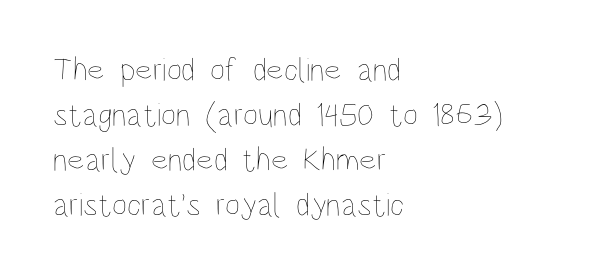
Q: Is the text bold? A: No.
Q: Is the text italic (slanted)? A: No, it is upright.
Q: Is the text underlined? A: No.
Q: How is the paragraph aligned? A: Left-aligned.
Q: Is the spacing between letters normal or unusually wide? A: Normal.
Q: Is the spacing between lines tight, normal or loose? A: Normal.
Q: Width (condensed, normal, or wide)? A: Condensed.
Q: Stroke contrast? A: Low.
Q: x-height? A: Large.
Q: Monospaced? A: No.
